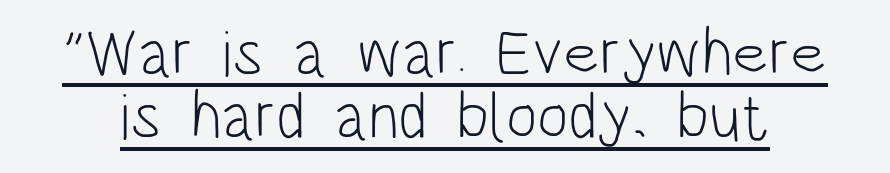
{"serif": "no", "italic": "no", "bold": "no", "weight": "light", "width": "condensed", "stroke_contrast": "low", "x_height": "large", "monospaced": "no", "underline": "yes", "line_spacing": "tight", "line_spacing_ratio": 0.96, "letter_spacing": "normal", "letter_spacing_em": 0.0, "glyph_px": 66}
